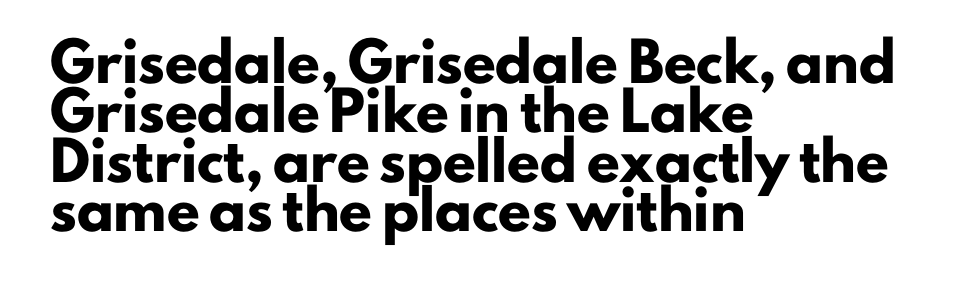
Q: Is the text bold? A: Yes.
Q: Is the text italic (slanted)? A: No, it is upright.
Q: Is the typeface a serif or a sans-serif typeface? A: Sans-serif.
Q: Is the text underlined? A: No.
Q: How is the paragraph aligned? A: Left-aligned.
Q: Is the spacing between letters normal or unusually wide? A: Normal.
Q: Is the spacing between lines tight, normal or loose? A: Normal.
Q: Width (condensed, normal, or wide)? A: Normal.
Q: Stroke contrast? A: Low.
Q: x-height? A: Small.
Q: Monospaced? A: No.
